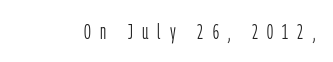
Q: Is the text bold? A: No.
Q: Is the text italic (slanted)? A: No, it is upright.
Q: Is the text underlined? A: No.
Q: Is the spacing between letters normal or unusually wide? A: Unusually wide.
